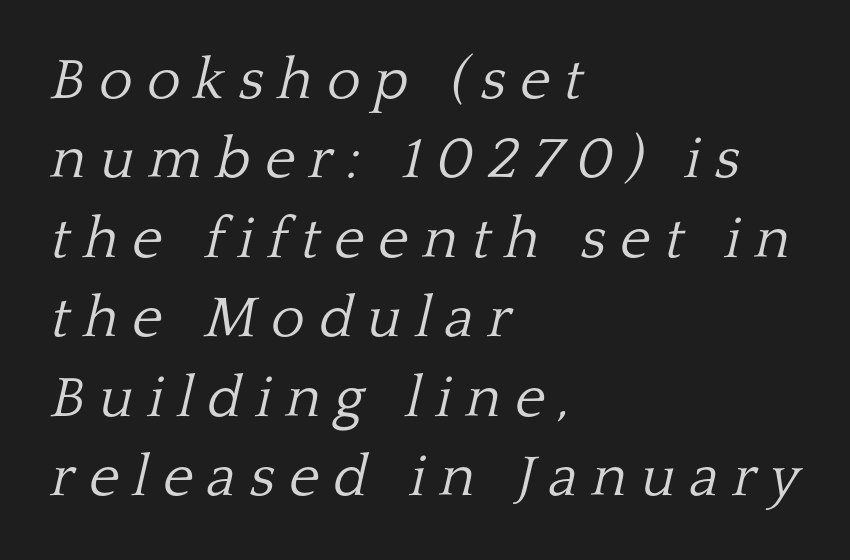
Q: Is the text bold? A: No.
Q: Is the text italic (slanted)? A: Yes, it leans right by about 13 degrees.
Q: Is the typeface a serif or a sans-serif typeface? A: Serif.
Q: Is the text underlined? A: No.
Q: How is the paragraph aligned? A: Left-aligned.
Q: Is the spacing between letters normal or unusually wide? A: Unusually wide.
Q: Is the spacing between lines tight, normal or loose? A: Normal.
Q: Width (condensed, normal, or wide)? A: Normal.
Q: Stroke contrast? A: Low.
Q: x-height? A: Medium.
Q: Monospaced? A: No.
